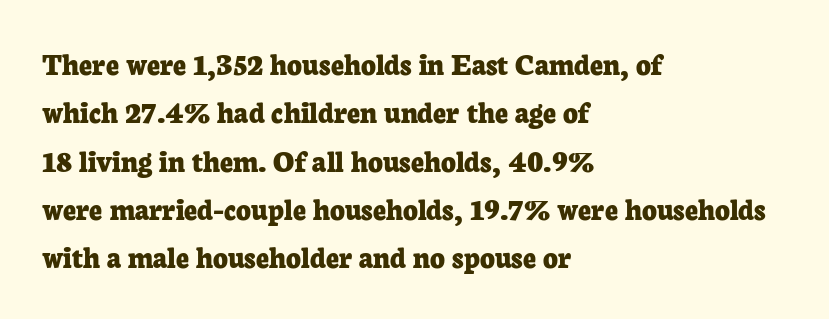
{"serif": "yes", "italic": "no", "bold": "yes", "weight": "bold", "width": "normal", "stroke_contrast": "low", "x_height": "medium", "monospaced": "no", "underline": "no", "align": "left", "line_spacing": "normal", "line_spacing_ratio": 1.51, "letter_spacing": "normal", "letter_spacing_em": 0.0, "glyph_px": 32}
